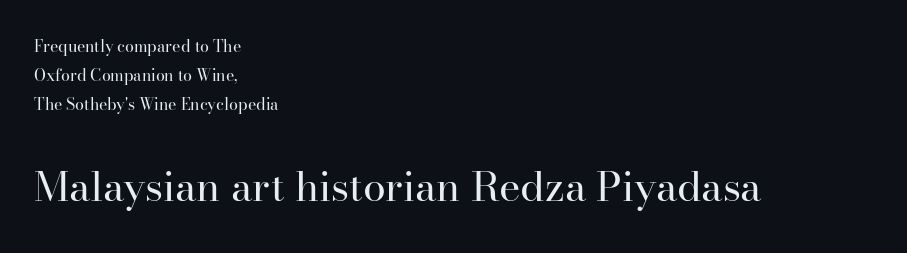
In terms of letterform style, serifs are clearly present. The rendering enlarges the type as you move from the upper chunk to the lower. Italic: no, the glyphs are upright roman. The passage shown is typed in a proportional face where columns would drift. Descenders are the only things crossing below the line. No extra tracking has been applied to these lines.
